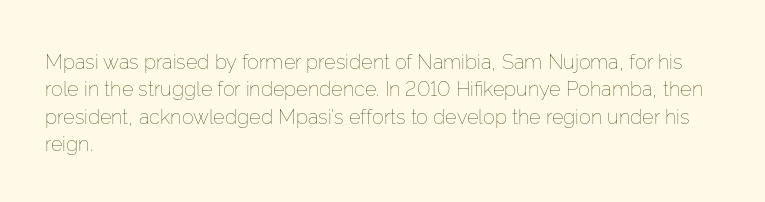
Q: Is the text bold? A: No.
Q: Is the text italic (slanted)? A: No, it is upright.
Q: Is the text underlined? A: No.
Q: How is the paragraph aligned? A: Left-aligned.
Q: Is the spacing between letters normal or unusually wide? A: Normal.
Q: Is the spacing between lines tight, normal or loose? A: Normal.
